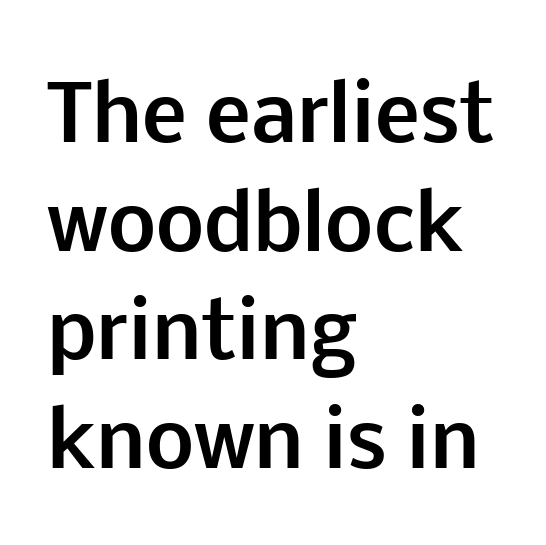
The image shows 76 px bold sans-serif type, upright; set left-aligned, normal line spacing (1.43x), normal letter spacing, not underlined; low stroke contrast and a medium x-height.
